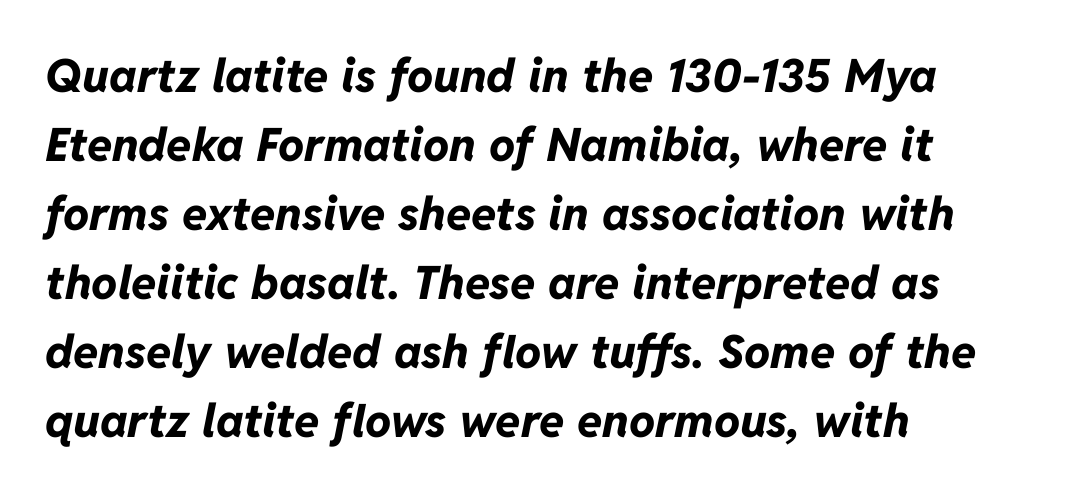
Note the varied advance widths — an 'i' is clearly narrower than an 'm'. Is the type slanted? Yes — the strokes lean at a clear angle. Look at the stroke-to-counter ratio: heavy, a bold. The glyphs are unaccompanied by any horizontal stroke below them. How are the letters spaced? Ordinarily, with no added tracking.
